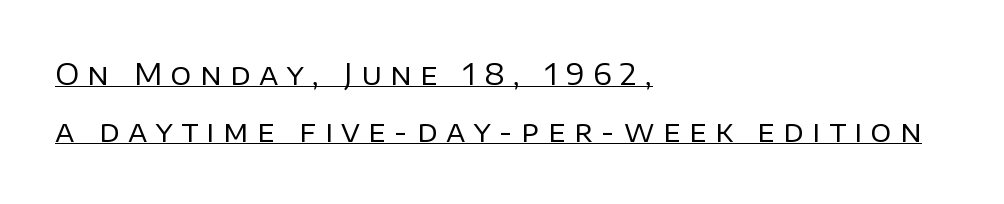
The image shows 29 px regular-weight sans-serif type, upright; set left-aligned, loose line spacing (1.95x), unusually wide letter spacing (+0.29 em), underlined; low stroke contrast and a large x-height.
